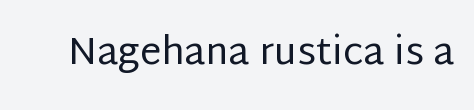
Designer's note — italics off, roman on. Inter-character spacing is left at the font's built-in metrics. Each letter keeps its own natural width here, so spacing adapts to shape. Check where the strokes stop: nothing finishes them off — pure sans. Stems here are at most as thick as an everyday book face. Anything drawn beneath the words? Only blank space.
